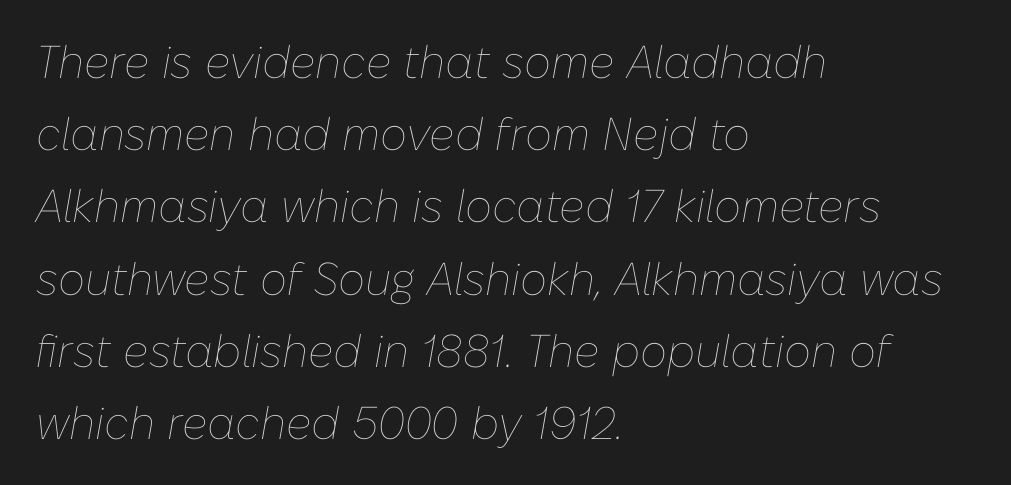
The image shows 46 px thin type, italic (leaning right); set left-aligned, normal line spacing (1.57x), normal letter spacing, not underlined; low stroke contrast and a medium x-height.
